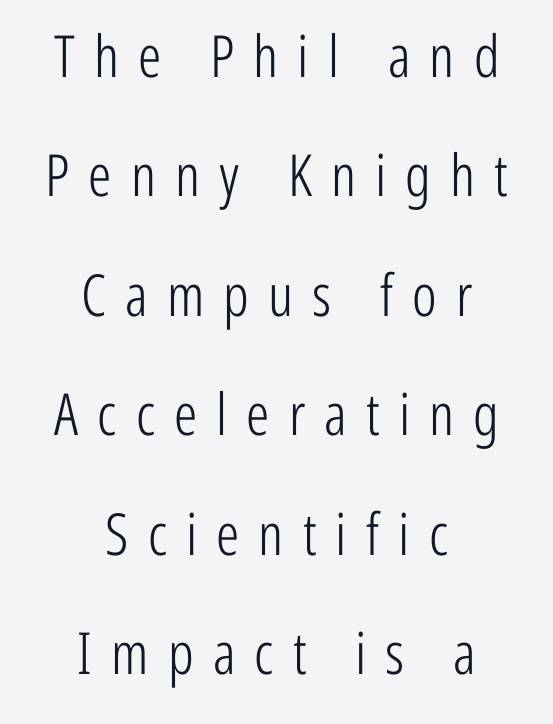
The baseline area is clear. How would I describe the line gaps? Wide and relaxed. Vertical stems look standard width or narrower in stroke. Letter spacing: wide. Teacher's note: observe the equal gaps on both sides — that is centered alignment. This sample uses a sans-serif face.
